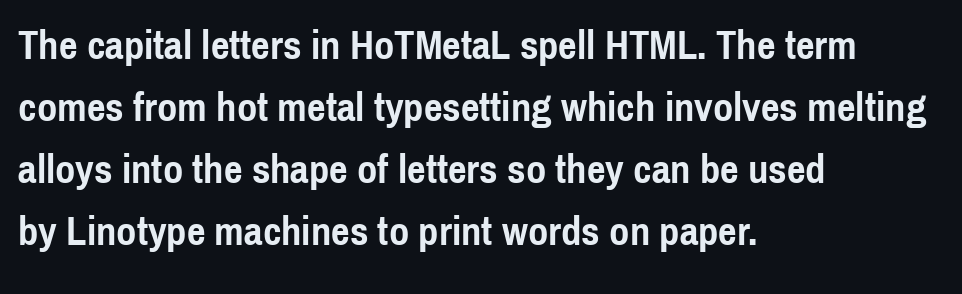
Q: Is the text bold? A: Yes.
Q: Is the text italic (slanted)? A: No, it is upright.
Q: Is the typeface a serif or a sans-serif typeface? A: Sans-serif.
Q: Is the text underlined? A: No.
Q: How is the paragraph aligned? A: Left-aligned.
Q: Is the spacing between letters normal or unusually wide? A: Normal.
Q: Is the spacing between lines tight, normal or loose? A: Normal.
Q: Width (condensed, normal, or wide)? A: Condensed.
Q: x-height? A: Medium.
Q: Monospaced? A: No.
